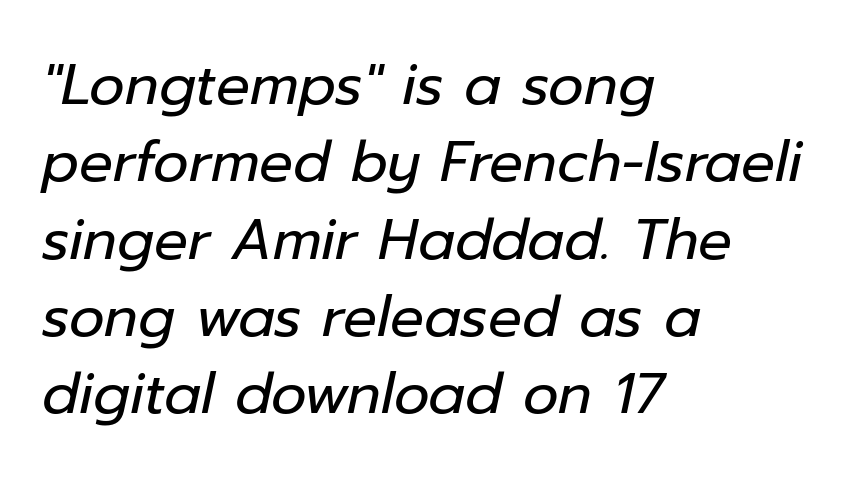
The image shows 56 px regular-weight type, italic (leaning right); set left-aligned, normal line spacing (1.38x), normal letter spacing, not underlined; low stroke contrast and a medium x-height.
